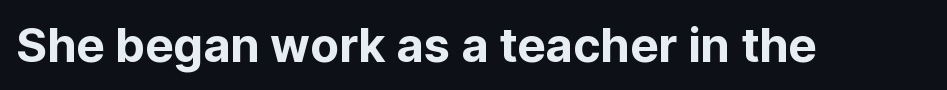
The image shows 47 px sans-serif type, upright; set normal letter spacing, not underlined; low stroke contrast and a medium x-height.
